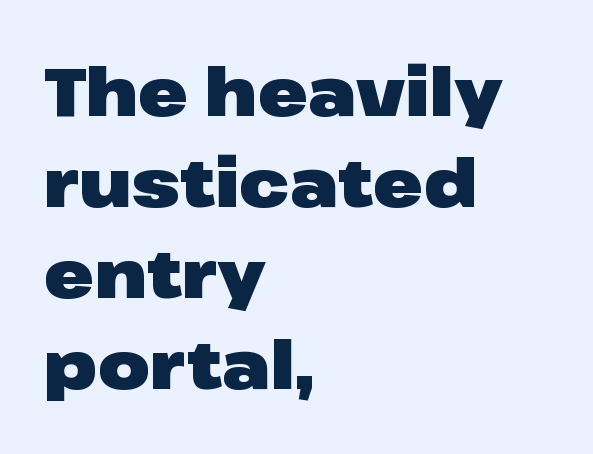
The image shows 67 px heavy, wide sans-serif type, upright; set left-aligned, normal line spacing (1.36x), normal letter spacing, not underlined; low stroke contrast and a medium x-height.
